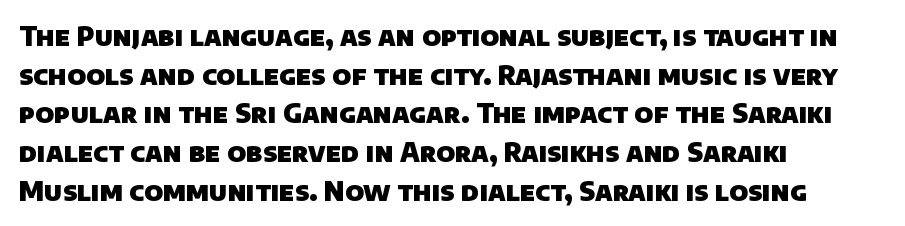
The string is rendered with underlining switched off. Caption: bold face, heavy strokes. The rendering uses a moderate line-height, typical for paragraphs. The gaps between neighbouring characters are ordinary and unremarkable. Every row of glyphs begins at an identical x-position on the left.
